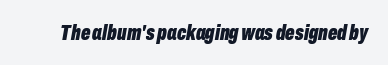
Q: Is the text bold? A: Yes.
Q: Is the text italic (slanted)? A: Yes, it leans right by about 10 degrees.
Q: Is the text underlined? A: No.
Q: Is the spacing between letters normal or unusually wide? A: Normal.
